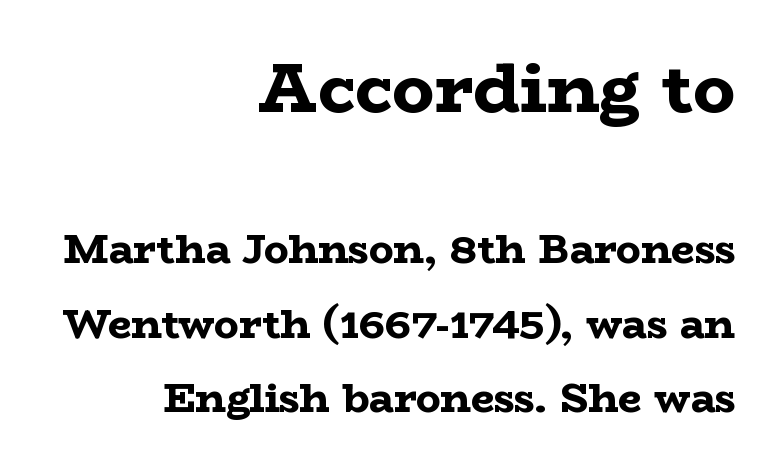
{"serif": "yes", "italic": "no", "bold": "yes", "weight": "bold", "width": "wide", "stroke_contrast": "low", "x_height": "medium", "monospaced": "no", "underline": "no", "align": "right", "line_spacing_ratio": 1.81, "letter_spacing": "normal", "letter_spacing_em": 0.0, "larger_block": "first", "size_ratio": 1.73, "glyph_px": 71}
